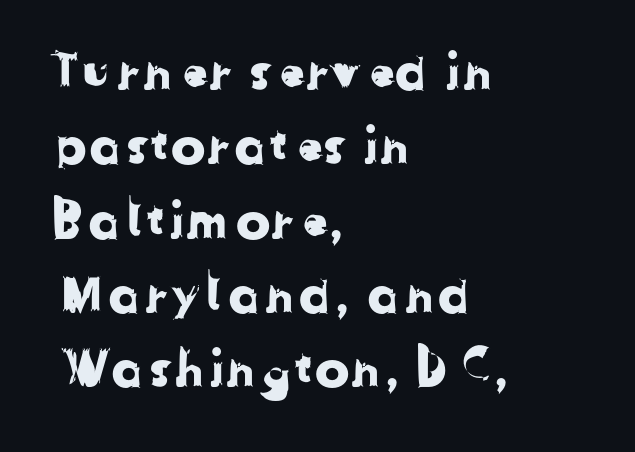
Between one letter and the next there's only the usual sliver of space. This sample keeps an unexceptional amount of space between lines. The lines are quadded left. The rendering shows plain stroke endings on the letterforms — a sans-serif design.
